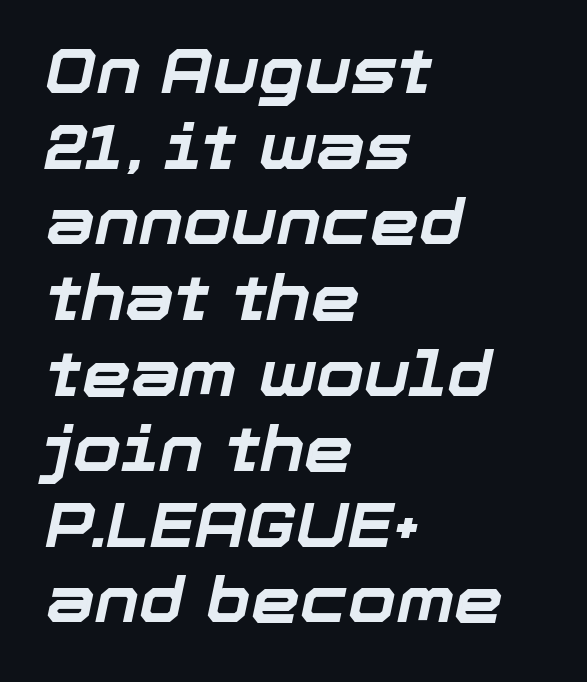
{"italic": "yes", "lean": "right", "slant_degrees": 12, "bold": "yes", "weight": "bold", "width": "normal", "stroke_contrast": "low", "x_height": "medium", "monospaced": "no", "underline": "no", "align": "left", "line_spacing_ratio": 1.22, "letter_spacing": "normal", "letter_spacing_em": 0.0, "glyph_px": 62}
